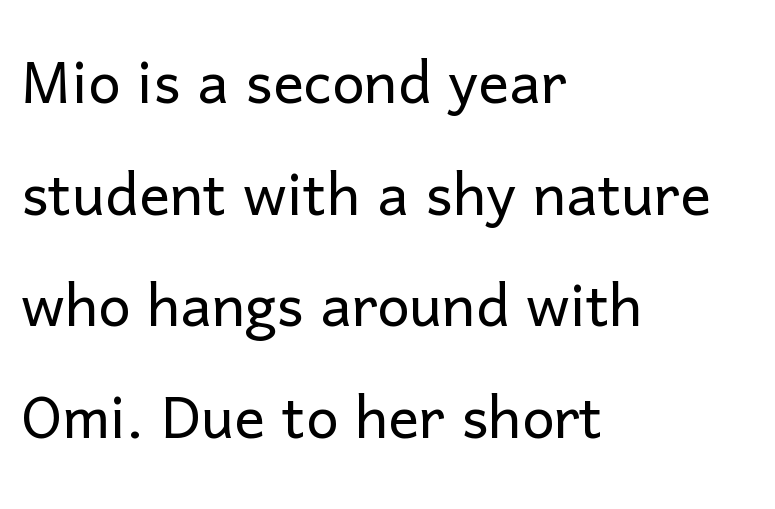
Each stroke keeps to a modest, everyday thickness or less. Normally led — the rows are evenly, conventionally spaced. You can tell it's not italic because the verticals are truly vertical. Think of a printed novel: that variable character pitch is what you see here.
